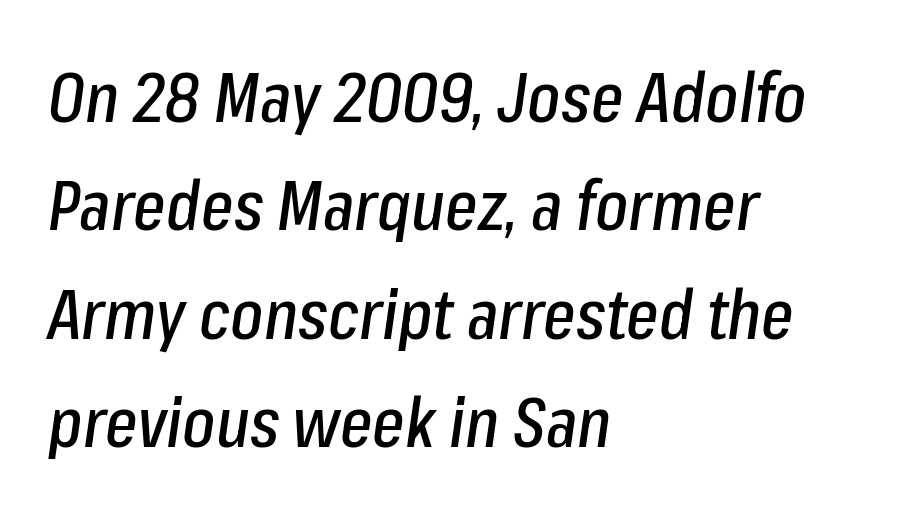
{"italic": "yes", "lean": "right", "slant_degrees": 8, "width": "condensed", "stroke_contrast": "low", "x_height": "medium", "monospaced": "no", "underline": "no", "align": "left", "line_spacing": "normal", "line_spacing_ratio": 1.57, "letter_spacing": "normal", "letter_spacing_em": 0.0, "glyph_px": 69}
